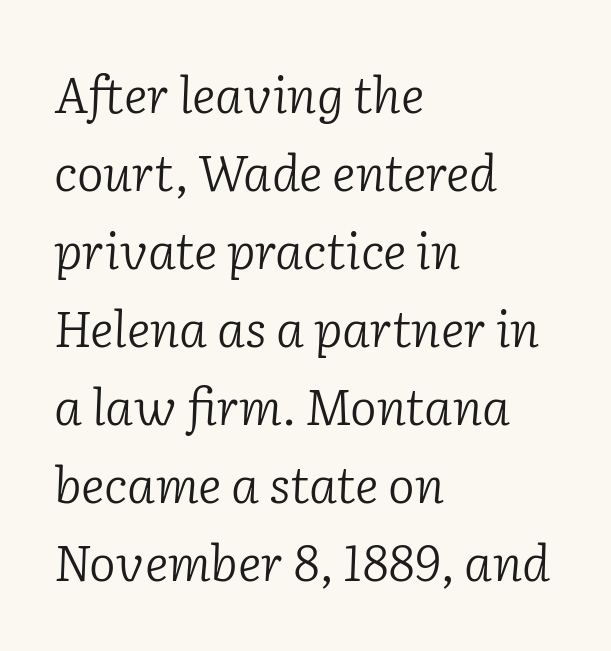
{"serif": "yes", "italic": "yes", "lean": "right", "slant_degrees": 2, "bold": "no", "weight": "light", "width": "normal", "stroke_contrast": "low", "x_height": "medium", "monospaced": "no", "underline": "no", "align": "left", "line_spacing": "normal", "line_spacing_ratio": 1.56, "letter_spacing": "normal", "letter_spacing_em": 0.0, "glyph_px": 50}
